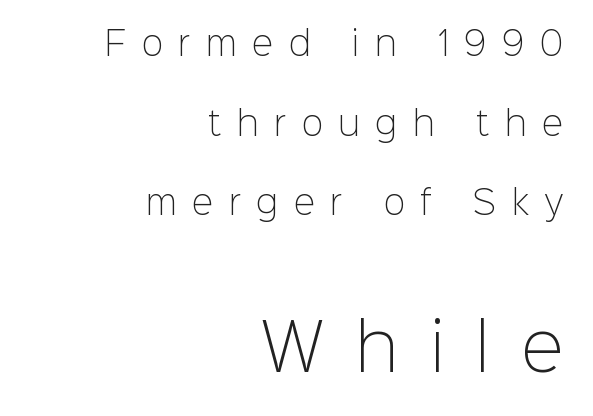
Q: Is the text bold? A: No.
Q: Is the text italic (slanted)? A: No, it is upright.
Q: Is the typeface a serif or a sans-serif typeface? A: Sans-serif.
Q: Is the text underlined? A: No.
Q: How is the paragraph aligned? A: Right-aligned.
Q: Is the spacing between letters normal or unusually wide? A: Unusually wide.
Q: Is the spacing between lines tight, normal or loose? A: Loose.
Q: Which block of text is set in a larger size, the first (top) or the second (bottom)? A: The second (bottom) one.
Q: Width (condensed, normal, or wide)? A: Normal.
Q: Stroke contrast? A: Low.
Q: x-height? A: Medium.
Q: Monospaced? A: No.
